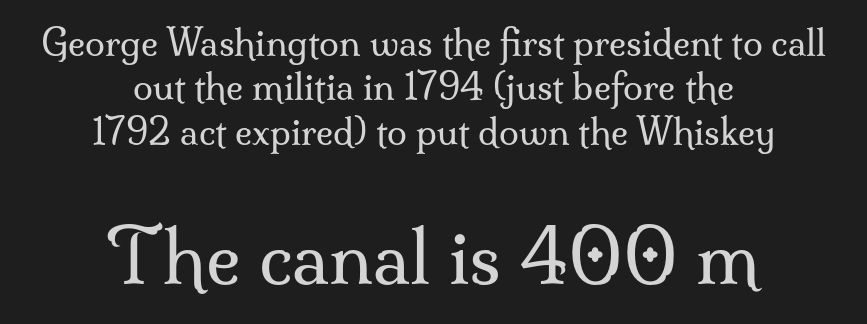
Q: Is the text bold? A: No.
Q: Is the text italic (slanted)? A: No, it is upright.
Q: Is the typeface a serif or a sans-serif typeface? A: Serif.
Q: Is the text underlined? A: No.
Q: How is the paragraph aligned? A: Centered.
Q: Is the spacing between letters normal or unusually wide? A: Normal.
Q: Which block of text is set in a larger size, the first (top) or the second (bottom)? A: The second (bottom) one.
Q: Width (condensed, normal, or wide)? A: Normal.
Q: Stroke contrast? A: Medium.
Q: x-height? A: Small.
Q: Monospaced? A: No.
